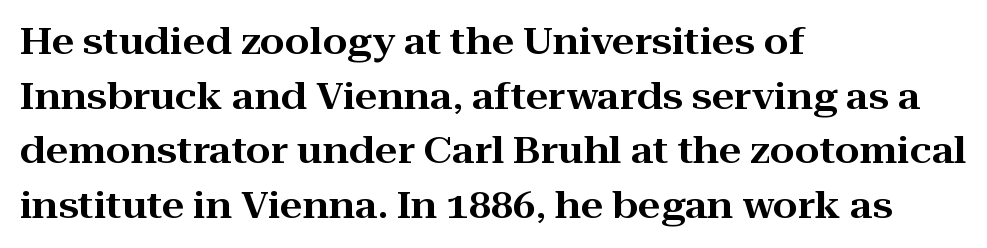
The image shows 36 px wide serif type, upright; set left-aligned, normal line spacing (1.52x), normal letter spacing, not underlined; high stroke contrast and a medium x-height.
